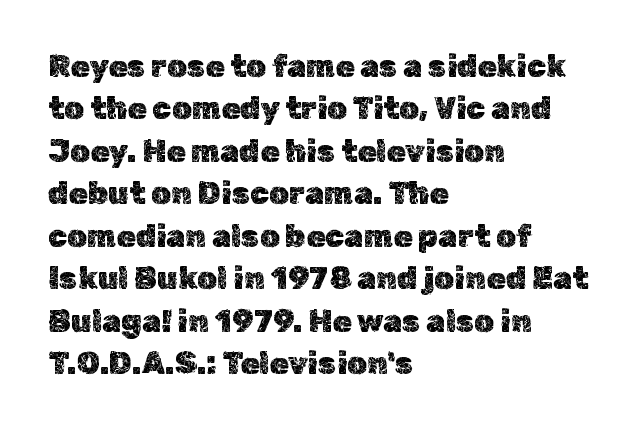
{"italic": "no", "width": "normal", "x_height": "medium", "monospaced": "no", "underline": "no", "align": "left", "line_spacing": "normal", "line_spacing_ratio": 1.37, "letter_spacing": "normal", "letter_spacing_em": 0.0, "glyph_px": 31}
